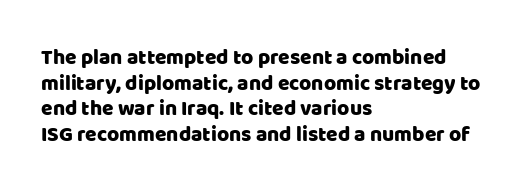
Q: Is the text italic (slanted)? A: No, it is upright.
Q: Is the text underlined? A: No.
Q: How is the paragraph aligned? A: Left-aligned.
Q: Is the spacing between letters normal or unusually wide? A: Normal.
